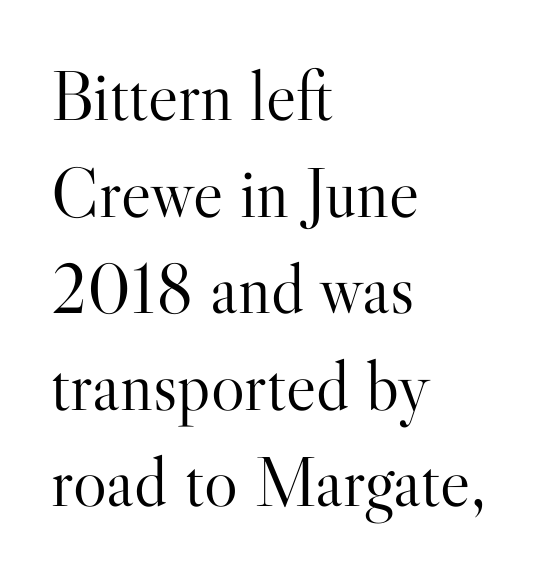
The image shows 71 px light serif type, upright; set left-aligned, normal line spacing (1.36x), normal letter spacing, not underlined; high stroke contrast and a small x-height.
